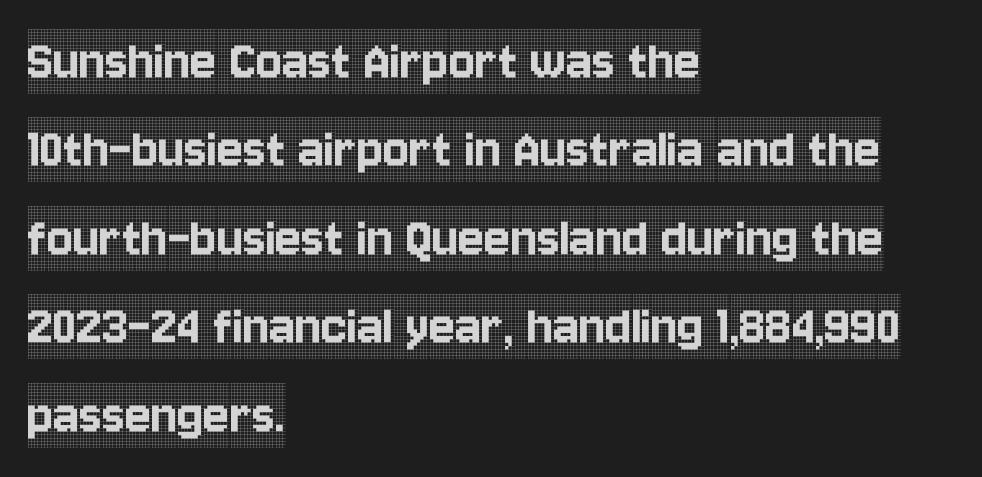
{"serif": "yes", "italic": "no", "width": "condensed", "x_height": "large", "monospaced": "no", "underline": "no", "align": "left", "line_spacing": "normal", "line_spacing_ratio": 1.45, "letter_spacing": "normal", "letter_spacing_em": 0.0, "glyph_px": 61}
